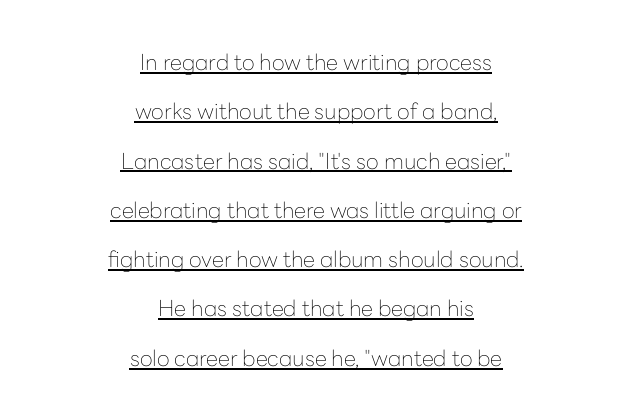
Neither beginnings nor endings align; midpoints do. Loosely led — the rows are spread out. Heaviness? Minimal to ordinary, like unemphasized prose. Characters remain perfectly vertical along every line. Does extra space separate the letters? No, they use regular spacing. This sample carries an underscore along the baseline area.
